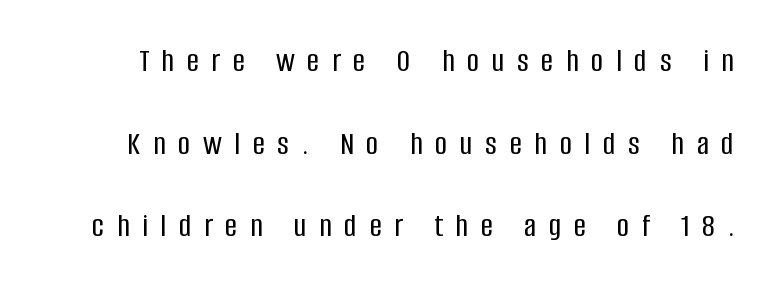
{"serif": "no", "italic": "no", "width": "condensed", "stroke_contrast": "low", "x_height": "large", "monospaced": "no", "underline": "no", "line_spacing": "loose", "line_spacing_ratio": 2.43, "letter_spacing": "wide", "letter_spacing_em": 0.37, "glyph_px": 34}
